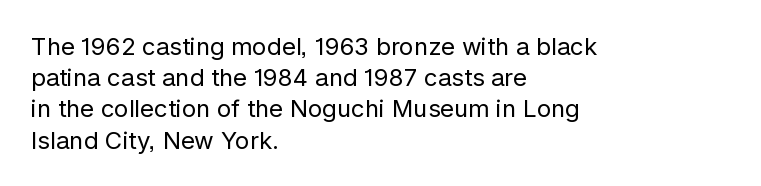
The image shows 24 px text type, upright; set left-aligned, normal line spacing (1.3x), normal letter spacing, not underlined.
